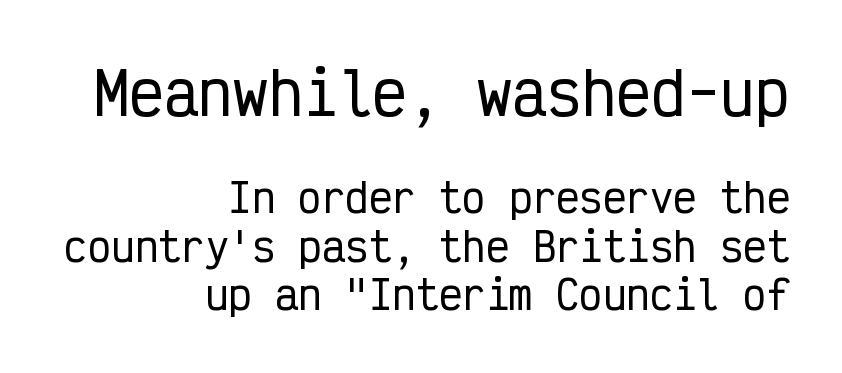
The image shows 58 px condensed sans-serif type, upright, monospaced; set right-aligned, line spacing 1.24x, normal letter spacing, not underlined; the first (top) block is 1.49x larger; low stroke contrast and a medium x-height.
